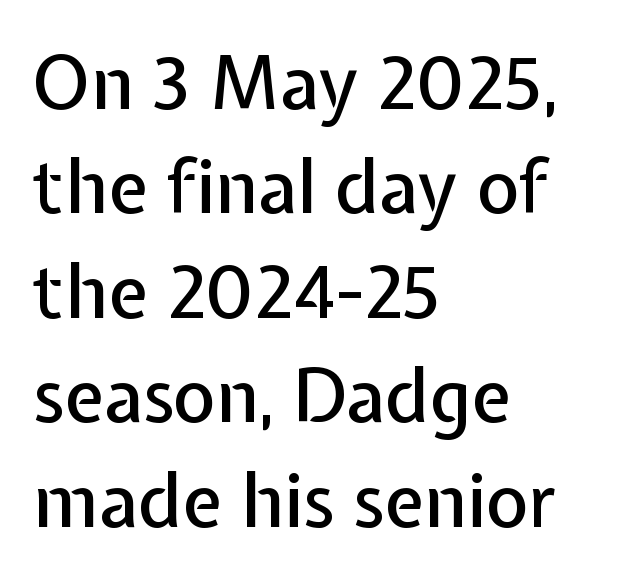
Spacing between characters is what you'd get straight out of the box. In CSS terms this would be text-align: left. Is this a fixed-width face? No — the glyphs have proportional, varying widths. Has an underline been added? It has not. Does the type have serifs? No, each stem ends abruptly.
